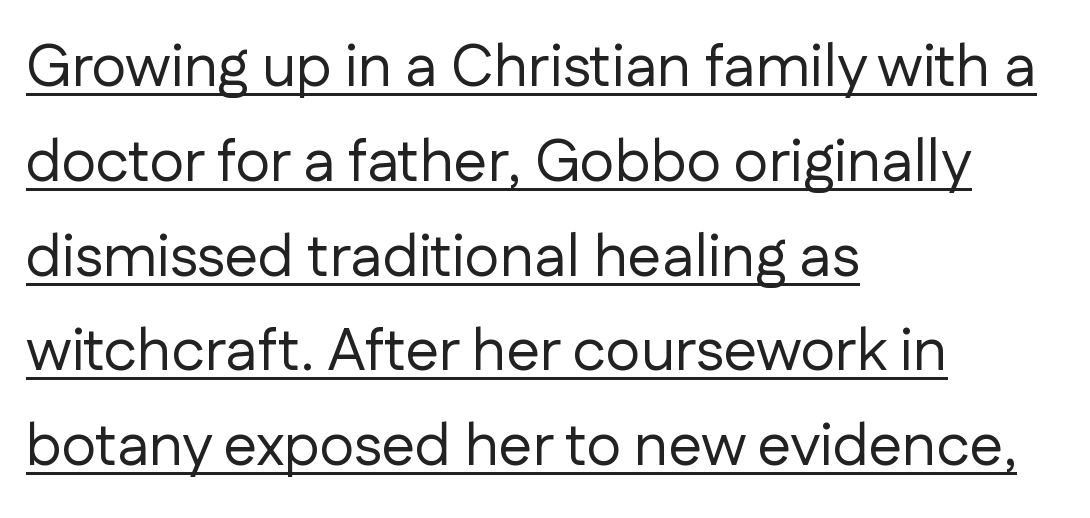
The lines are quadded left. Like a heading marked for emphasis, these lines bear an underscore. This sample has the flowing, uneven cadence of proportional lettering. The lettering stays uniformly vertical, giving the passage a roman look. You could call the tracking neutral — neither tight nor loose. Is there much room between lines? A standard amount, neither cramped nor airy.
